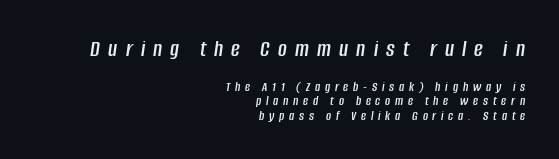
{"italic": "yes", "lean": "right", "slant_degrees": 8, "underline": "no", "align": "right", "line_spacing": "tight", "line_spacing_ratio": 1.03, "letter_spacing": "wide", "letter_spacing_em": 0.34, "larger_block": "first", "size_ratio": 1.71, "glyph_px": 24}
